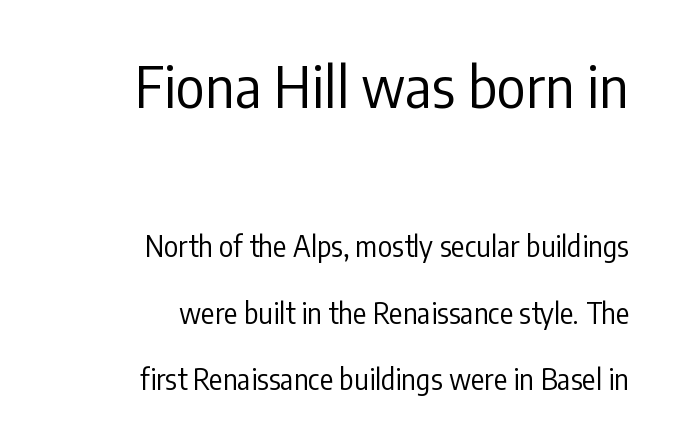
Words appear dense and cohesive because spacing is normal. Note the varied advance widths — an 'i' is clearly narrower than an 'm'. Each new line begins a long way beneath the previous one. Is the block centered? No — it sits flush against the right margin.
